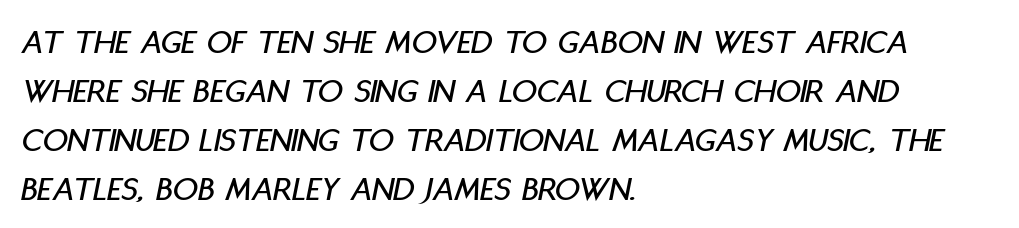
The image shows 35 px condensed type, italic (leaning right); set left-aligned, normal line spacing (1.4x), normal letter spacing, not underlined; low stroke contrast and a large x-height.
